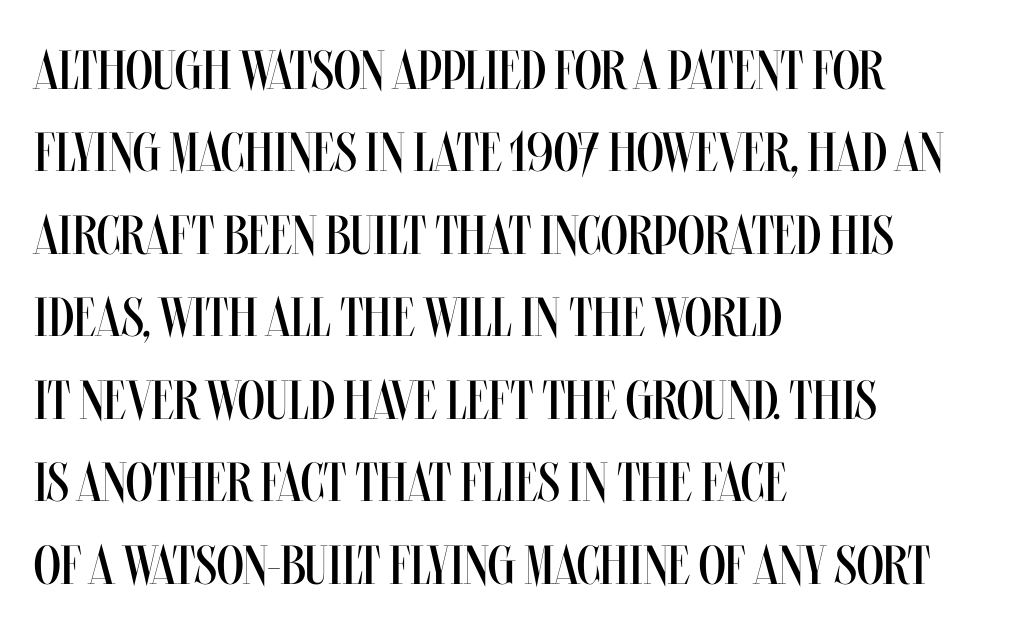
Stroke mass is kept to a normal reading level or below. Think of a printed novel: that variable character pitch is what you see here. These lines keep a tight, regular rhythm from letter to letter. Only glyphs here, with clear space below each row. Which margin do the lines hug? The left one — the right edge is uneven.
